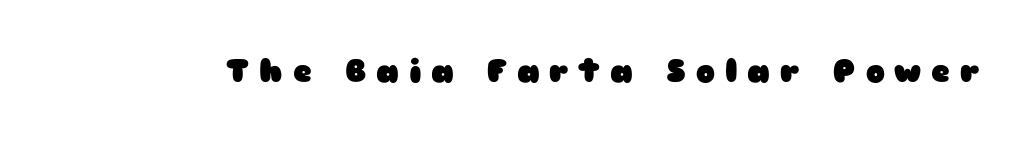
Plenty of ink on the page — the face is bold. A sans-serif font was chosen for this passage. Note the varied advance widths — an 'i' is clearly narrower than an 'm'. Is there any slant? The stems are plumb. Nobody drew a line under any word here.
